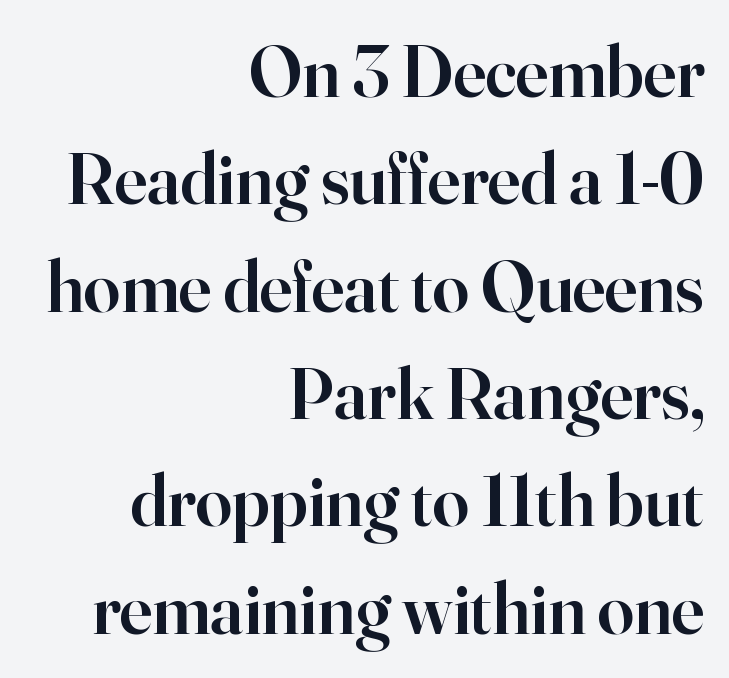
{"serif": "yes", "italic": "no", "bold": "semi", "weight": "semibold", "width": "normal", "stroke_contrast": "high", "x_height": "small", "monospaced": "no", "underline": "no", "align": "right", "line_spacing": "normal", "line_spacing_ratio": 1.47, "letter_spacing": "normal", "letter_spacing_em": 0.0, "glyph_px": 73}
